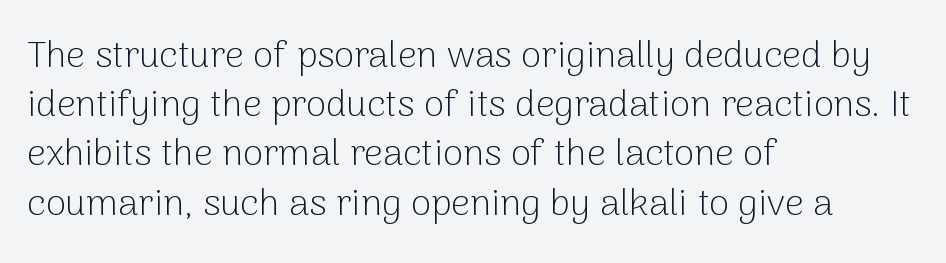
{"serif": "no", "italic": "no", "bold": "no", "weight": "light", "width": "normal", "stroke_contrast": "low", "x_height": "medium", "monospaced": "no", "underline": "no", "align": "left", "line_spacing": "normal", "line_spacing_ratio": 1.33, "letter_spacing": "normal", "letter_spacing_em": 0.0, "glyph_px": 37}
